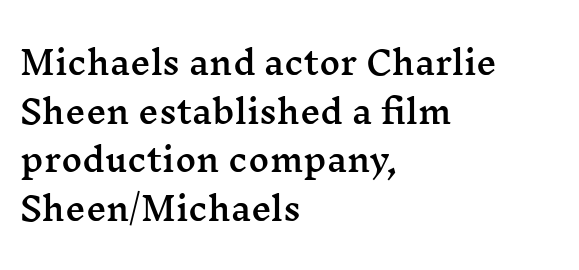
{"serif": "yes", "italic": "no", "width": "wide", "stroke_contrast": "medium", "x_height": "medium", "monospaced": "no", "underline": "no", "align": "left", "line_spacing": "normal", "line_spacing_ratio": 1.52, "letter_spacing": "normal", "letter_spacing_em": 0.0, "glyph_px": 32}
